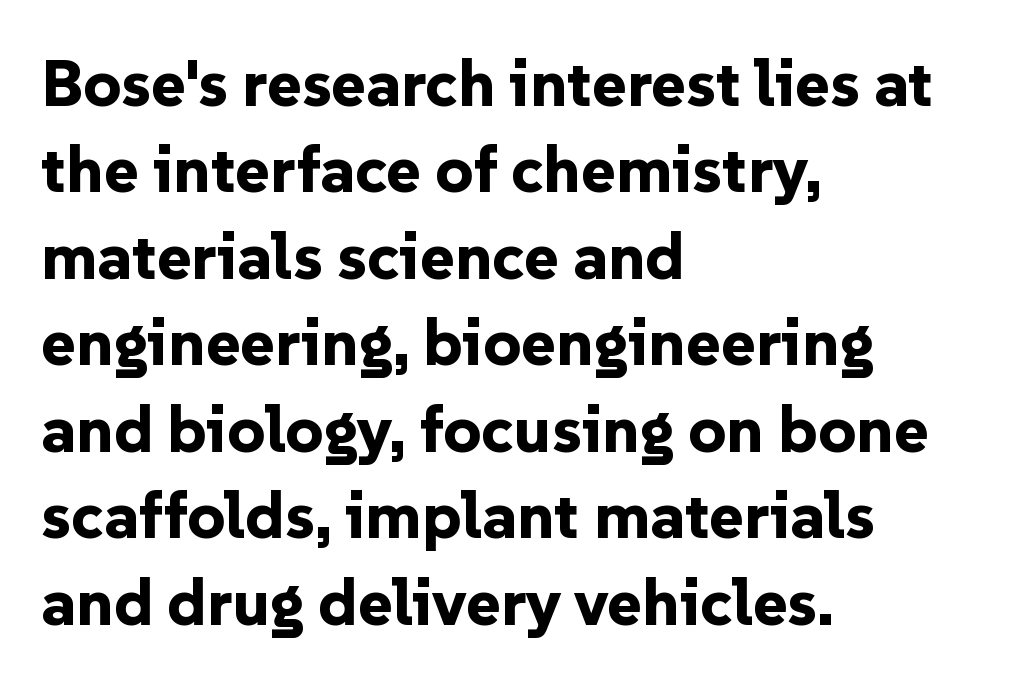
Q: Is the text bold? A: Yes.
Q: Is the text italic (slanted)? A: No, it is upright.
Q: Is the typeface a serif or a sans-serif typeface? A: Sans-serif.
Q: Is the text underlined? A: No.
Q: How is the paragraph aligned? A: Left-aligned.
Q: Is the spacing between letters normal or unusually wide? A: Normal.
Q: Is the spacing between lines tight, normal or loose? A: Normal.
Q: Width (condensed, normal, or wide)? A: Normal.
Q: Stroke contrast? A: Low.
Q: x-height? A: Medium.
Q: Monospaced? A: No.
